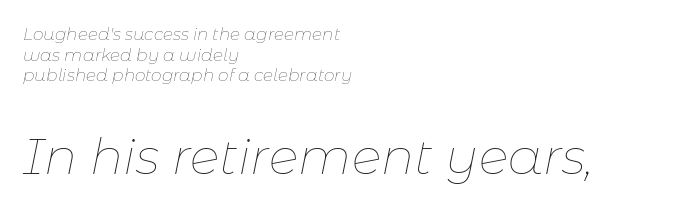
The image shows 50 px thin type, italic (leaning right); set left-aligned, line spacing 1.21x, normal letter spacing, not underlined; the second (bottom) block is 2.94x larger; low stroke contrast and a medium x-height.
